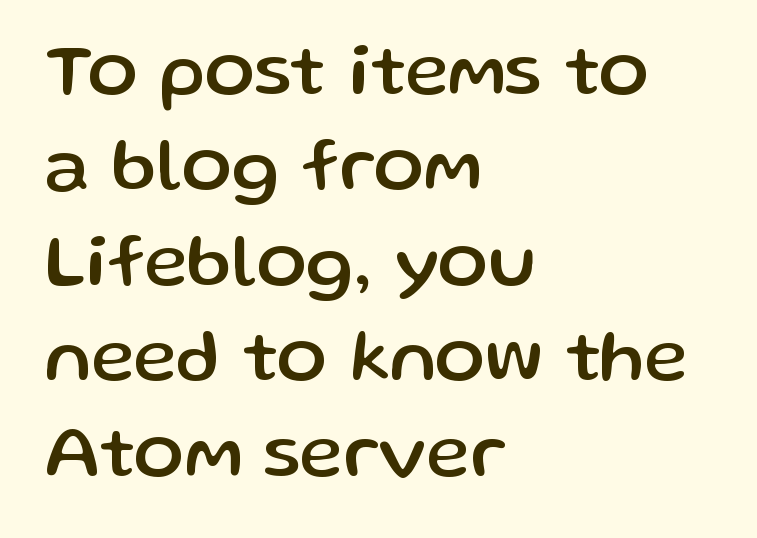
{"serif": "no", "italic": "no", "width": "normal", "stroke_contrast": "low", "x_height": "medium", "monospaced": "no", "underline": "no", "align": "left", "line_spacing": "normal", "line_spacing_ratio": 1.29, "letter_spacing": "normal", "letter_spacing_em": 0.0, "glyph_px": 74}
